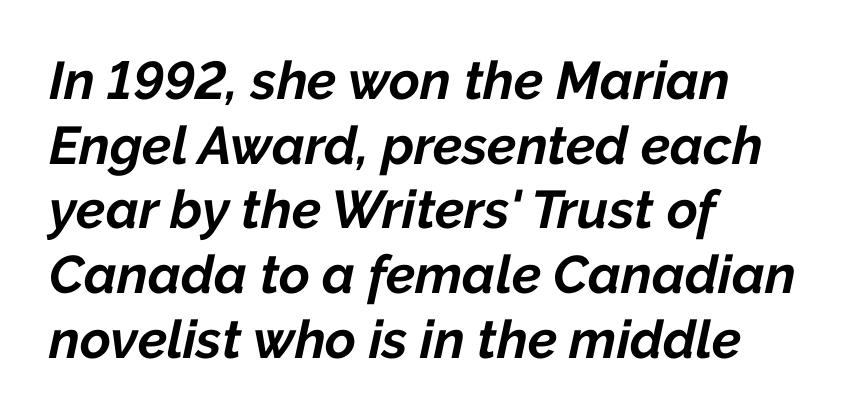
{"italic": "yes", "lean": "right", "slant_degrees": 12, "bold": "yes", "weight": "bold", "width": "normal", "stroke_contrast": "low", "x_height": "medium", "monospaced": "no", "underline": "no", "align": "left", "line_spacing_ratio": 1.22, "letter_spacing": "normal", "letter_spacing_em": 0.0, "glyph_px": 53}
